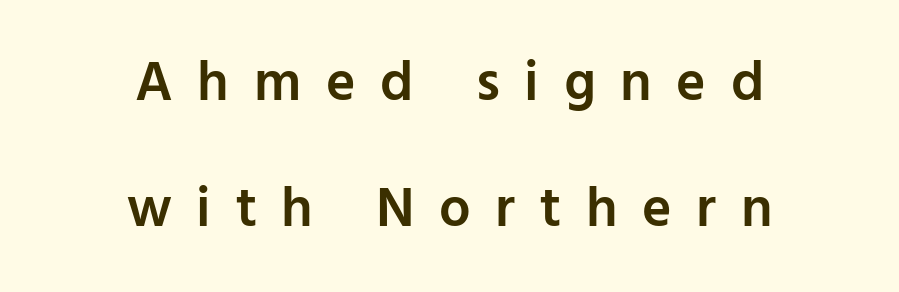
Serifs: no, the terminals of the letterforms are clean. A great deal of white space separates one row of letters from the next. What weight is shown? A semibold, between regular and bold. Leftover space on each line is divided equally before and after the words. Character widths vary here, with narrow letters taking less room than wide ones.
